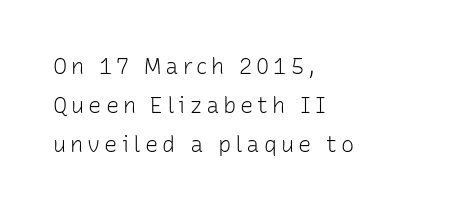
Lines of text with bare space underneath. One-word summary of the alignment: left. This is roman type, the default non-slanted kind. Stem width sits at or under what a default text font uses.
